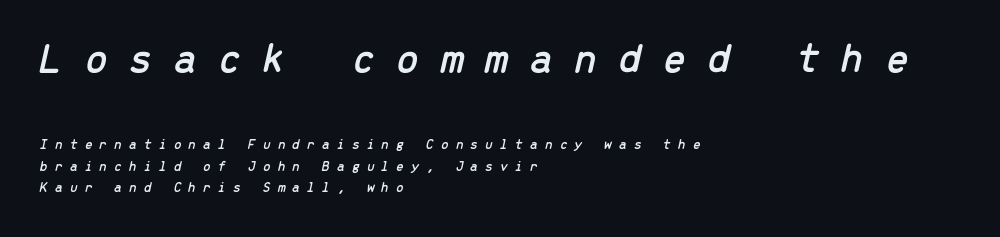
Q: Is the text italic (slanted)? A: Yes, it leans right by about 13 degrees.
Q: Is the text underlined? A: No.
Q: How is the paragraph aligned? A: Left-aligned.
Q: Is the spacing between letters normal or unusually wide? A: Unusually wide.
Q: Is the spacing between lines tight, normal or loose? A: Normal.
Q: Which block of text is set in a larger size, the first (top) or the second (bottom)? A: The first (top) one.
Q: Width (condensed, normal, or wide)? A: Normal.
Q: Stroke contrast? A: Low.
Q: x-height? A: Medium.
Q: Monospaced? A: Yes.
